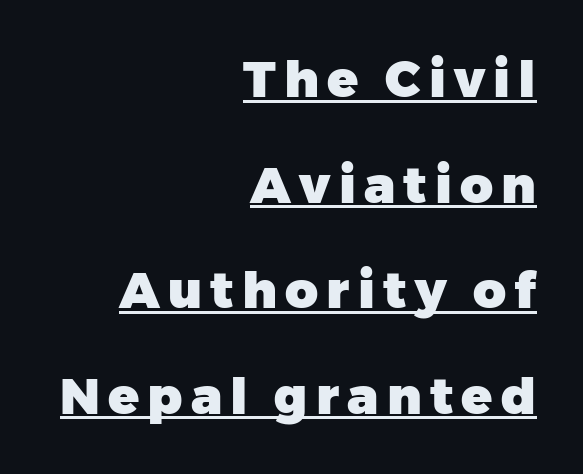
Q: Is the text bold? A: Yes.
Q: Is the text italic (slanted)? A: No, it is upright.
Q: Is the typeface a serif or a sans-serif typeface? A: Sans-serif.
Q: Is the text underlined? A: Yes.
Q: How is the paragraph aligned? A: Right-aligned.
Q: Is the spacing between lines tight, normal or loose? A: Loose.
Q: Width (condensed, normal, or wide)? A: Normal.
Q: Stroke contrast? A: Low.
Q: x-height? A: Medium.
Q: Monospaced? A: No.
